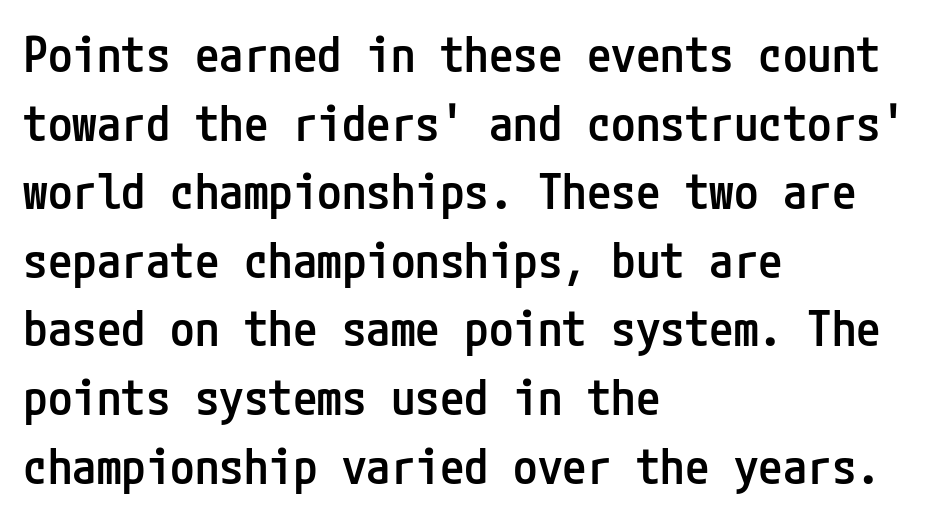
Nobody touched the tracking dial on this one. Check where the strokes stop: nothing finishes them off — pure sans. The strip under each line holds only bare page. Do the letters lean? They stand straight.
